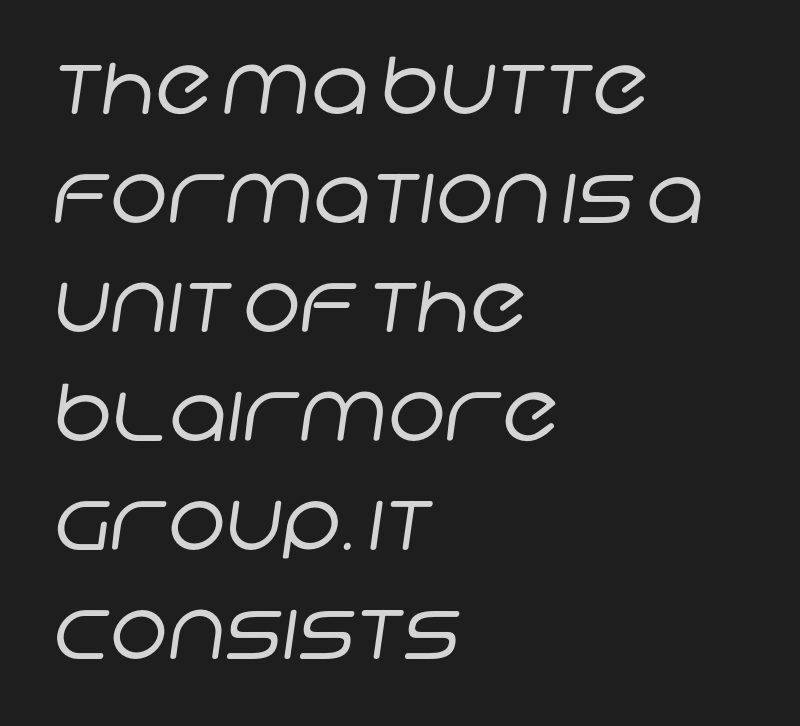
Q: Is the text bold? A: No.
Q: Is the typeface a serif or a sans-serif typeface? A: Sans-serif.
Q: Is the text underlined? A: No.
Q: How is the paragraph aligned? A: Left-aligned.
Q: Is the spacing between letters normal or unusually wide? A: Normal.
Q: Is the spacing between lines tight, normal or loose? A: Normal.
Q: Width (condensed, normal, or wide)? A: Normal.
Q: Stroke contrast? A: Low.
Q: x-height? A: Large.
Q: Monospaced? A: No.
